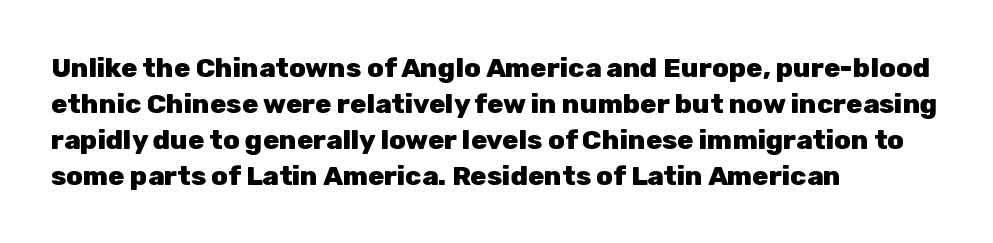
Q: Is the text bold? A: Yes.
Q: Is the text italic (slanted)? A: No, it is upright.
Q: Is the text underlined? A: No.
Q: How is the paragraph aligned? A: Left-aligned.
Q: Is the spacing between letters normal or unusually wide? A: Normal.
Q: Is the spacing between lines tight, normal or loose? A: Normal.
